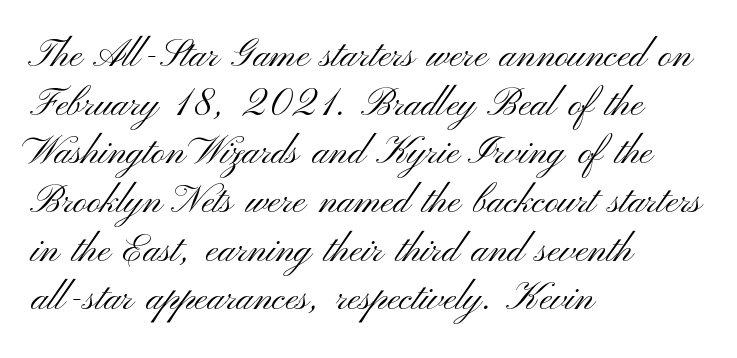
Q: Is the text bold? A: No.
Q: Is the text italic (slanted)? A: Yes.
Q: Is the typeface a serif or a sans-serif typeface? A: Sans-serif.
Q: Is the text underlined? A: No.
Q: How is the paragraph aligned? A: Left-aligned.
Q: Is the spacing between letters normal or unusually wide? A: Normal.
Q: Is the spacing between lines tight, normal or loose? A: Normal.
Q: Width (condensed, normal, or wide)? A: Wide.
Q: Stroke contrast? A: Medium.
Q: x-height? A: Small.
Q: Monospaced? A: No.
